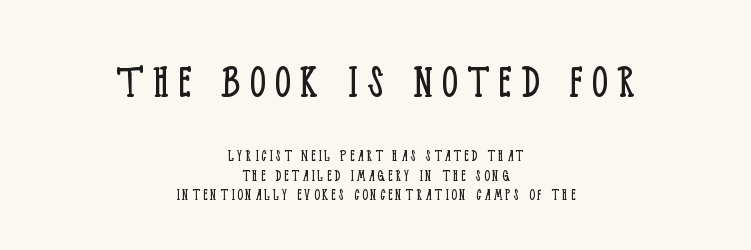
Q: Is the text bold? A: No.
Q: Is the text italic (slanted)? A: No, it is upright.
Q: Is the typeface a serif or a sans-serif typeface? A: Serif.
Q: Is the text underlined? A: No.
Q: How is the paragraph aligned? A: Centered.
Q: Is the spacing between lines tight, normal or loose? A: Tight.
Q: Which block of text is set in a larger size, the first (top) or the second (bottom)? A: The first (top) one.
Q: Width (condensed, normal, or wide)? A: Condensed.
Q: Stroke contrast? A: Low.
Q: x-height? A: Large.
Q: Monospaced? A: No.
